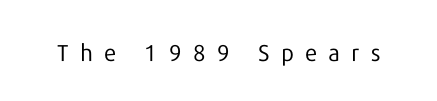
The baseline area is clear. The weight tops out at a normal text grade. Spacing between characters has been opened up far beyond the box default. Style check: upright.
